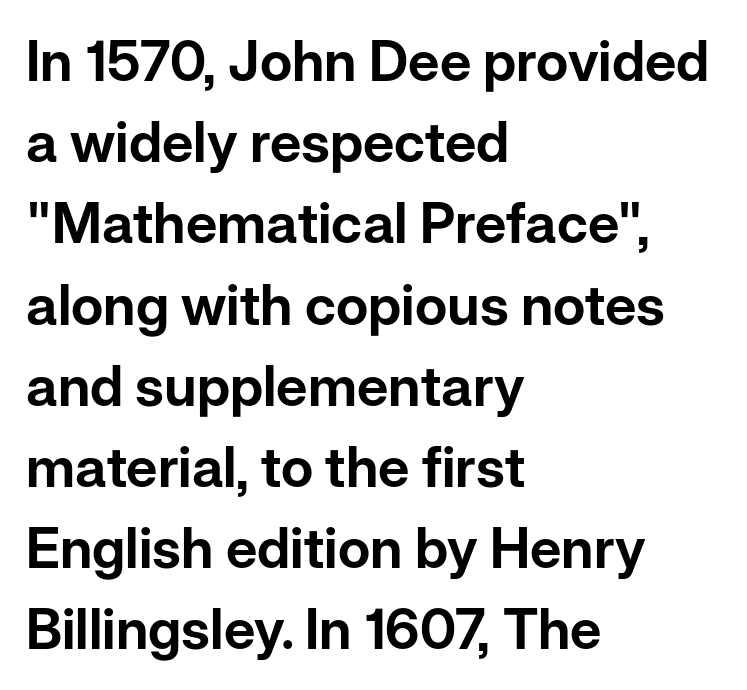
Q: Is the text italic (slanted)? A: No, it is upright.
Q: Is the typeface a serif or a sans-serif typeface? A: Sans-serif.
Q: Is the text underlined? A: No.
Q: How is the paragraph aligned? A: Left-aligned.
Q: Is the spacing between letters normal or unusually wide? A: Normal.
Q: Is the spacing between lines tight, normal or loose? A: Normal.
Q: Width (condensed, normal, or wide)? A: Normal.
Q: Stroke contrast? A: Low.
Q: x-height? A: Medium.
Q: Monospaced? A: No.
